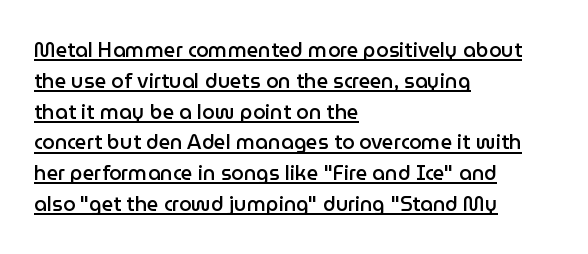
This sample keeps an unexceptional amount of space between lines. Typesetter's note: demi weight, one step under bold. The lettering is marked with a stroke running underneath it. Here the glyphs are tracked normally, forming tight word shapes. The type sits square on the baseline with zero lean. Does the copy run flush right? No — it runs flush left.
